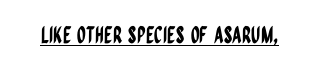
You can see a thin bar hugging the bottom of the glyphs. This rendering leaves character spacing at its baseline value. Style check: upright.
